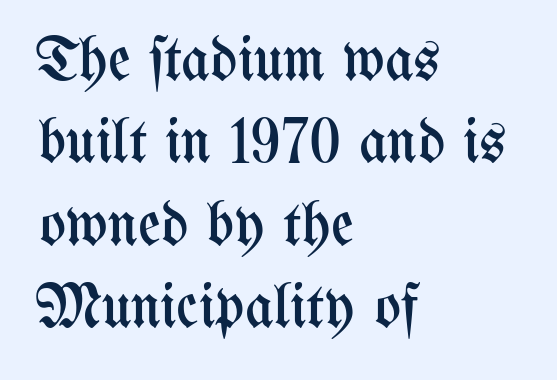
The image shows 62 px regular-weight, condensed type, upright; set left-aligned, normal line spacing (1.33x), normal letter spacing, not underlined; medium stroke contrast and a medium x-height.
